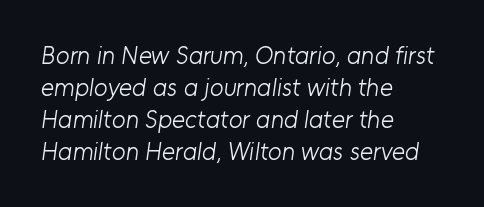
Q: Is the text bold? A: No.
Q: Is the text underlined? A: No.
Q: How is the paragraph aligned? A: Left-aligned.
Q: Is the spacing between letters normal or unusually wide? A: Normal.
Q: Is the spacing between lines tight, normal or loose? A: Normal.
